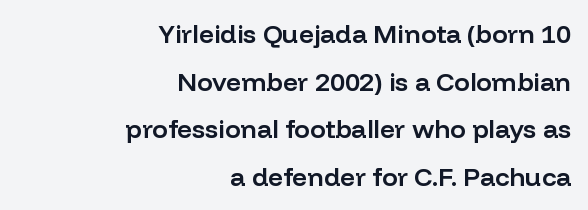
The text block is weighted toward the right margin, trailing off unevenly leftward. Caption: standard tracking, unaltered. Stroke thickness is moderately raised; the sample reads as semibold. Tall strokes in this sample are plumb rather than angled.
